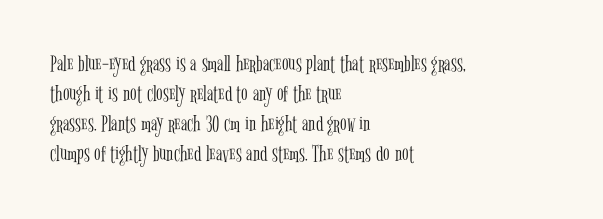
{"italic": "no", "bold": "no", "underline": "no", "align": "left", "line_spacing": "normal", "line_spacing_ratio": 1.25, "letter_spacing": "normal", "letter_spacing_em": 0.0, "glyph_px": 24}
